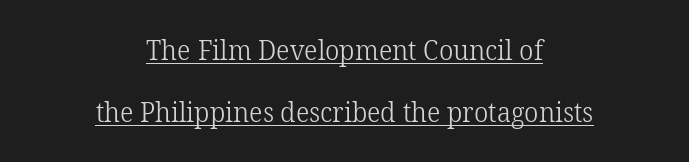
Q: Is the text bold? A: No.
Q: Is the text italic (slanted)? A: No, it is upright.
Q: Is the typeface a serif or a sans-serif typeface? A: Serif.
Q: Is the text underlined? A: Yes.
Q: How is the paragraph aligned? A: Centered.
Q: Is the spacing between letters normal or unusually wide? A: Normal.
Q: Is the spacing between lines tight, normal or loose? A: Loose.
Q: Width (condensed, normal, or wide)? A: Normal.
Q: Stroke contrast? A: Low.
Q: x-height? A: Medium.
Q: Monospaced? A: No.
